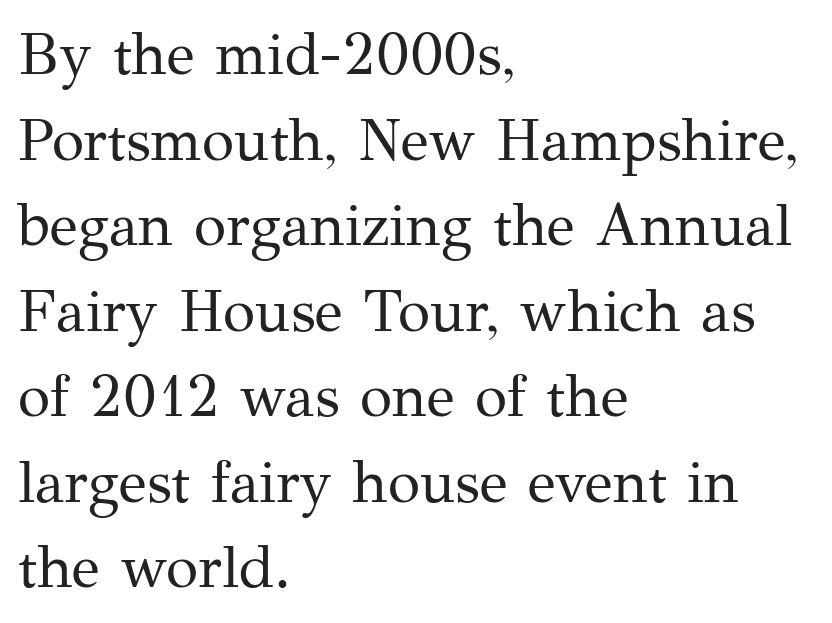
Caption: multi-line text, flush left, ragged right. Think of a printed novel: that variable character pitch is what you see here. The gaps between neighbouring characters are ordinary and unremarkable. You can tell from the footed stems that serif type was used.
